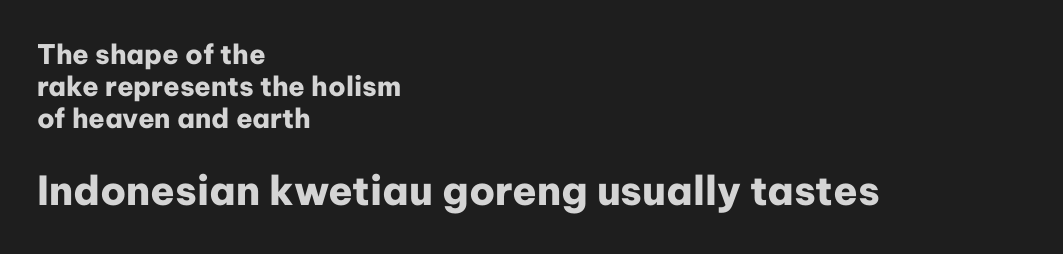
The image shows 40 px heavy sans-serif type, upright; set left-aligned, line spacing 1.19x, normal letter spacing, not underlined; the second (bottom) block is 1.48x larger; low stroke contrast and a medium x-height.
